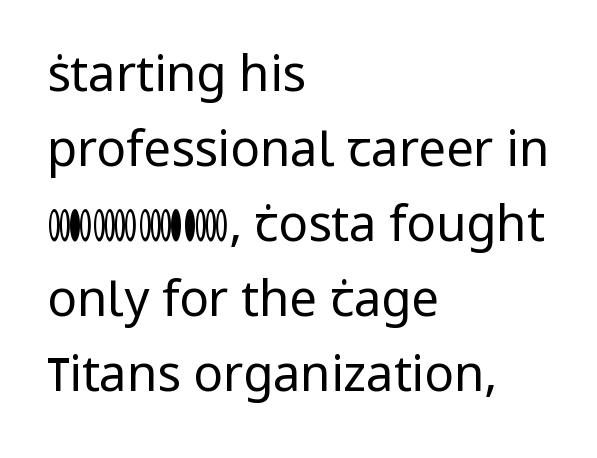
{"serif": "no", "italic": "no", "bold": "no", "weight": "regular", "width": "normal", "stroke_contrast": "low", "x_height": "medium", "monospaced": "no", "underline": "no", "align": "left", "line_spacing": "normal", "line_spacing_ratio": 1.53, "letter_spacing": "normal", "letter_spacing_em": 0.0, "glyph_px": 49}
